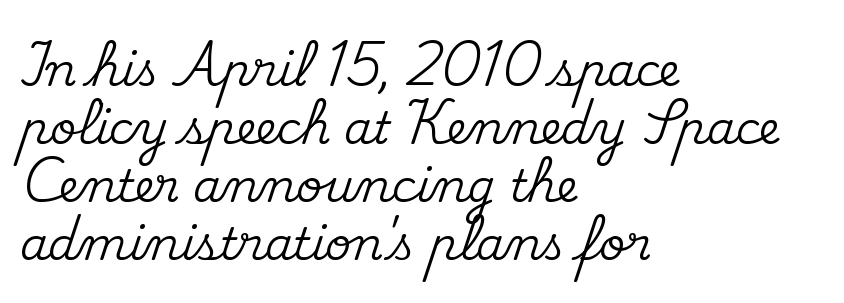
Baseline-to-baseline distance is the conventional proportion of letter height. Do the characters align in a grid? No, the font is proportional. The paragraph has a hard left edge and a soft right edge. Clear beneath every line of the passage. Are there feet on the stems? There are — it's a serif.
